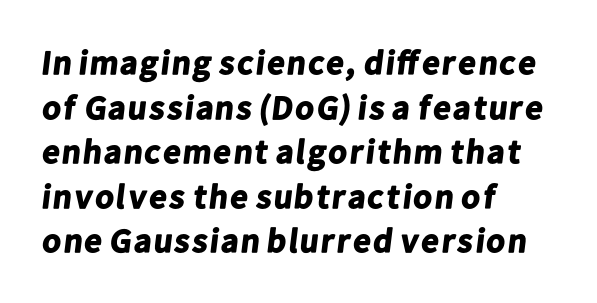
Q: Is the text bold? A: Yes.
Q: Is the typeface a serif or a sans-serif typeface? A: Sans-serif.
Q: Is the text underlined? A: No.
Q: How is the paragraph aligned? A: Left-aligned.
Q: Is the spacing between letters normal or unusually wide? A: Normal.
Q: Is the spacing between lines tight, normal or loose? A: Normal.
Q: Width (condensed, normal, or wide)? A: Normal.
Q: Stroke contrast? A: Low.
Q: x-height? A: Medium.
Q: Monospaced? A: No.
